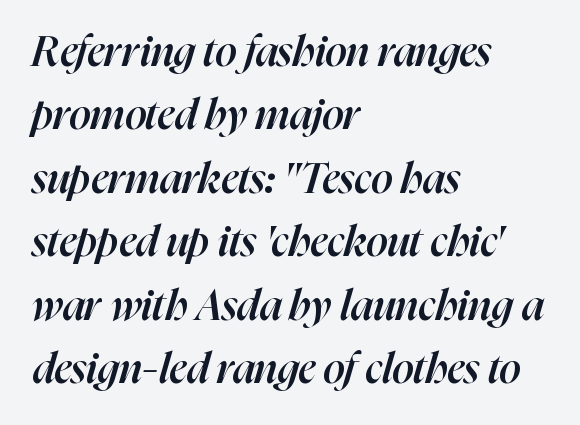
{"italic": "yes", "lean": "right", "slant_degrees": 16, "bold": "semi", "weight": "semibold", "width": "normal", "stroke_contrast": "high", "x_height": "medium", "monospaced": "no", "underline": "no", "align": "left", "line_spacing": "normal", "line_spacing_ratio": 1.51, "letter_spacing": "normal", "letter_spacing_em": 0.0, "glyph_px": 42}
